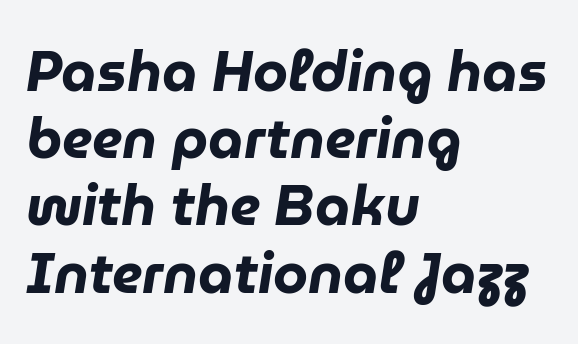
Q: Is the text bold? A: Yes.
Q: Is the text italic (slanted)? A: Yes, it leans right by about 9 degrees.
Q: Is the text underlined? A: No.
Q: How is the paragraph aligned? A: Left-aligned.
Q: Is the spacing between letters normal or unusually wide? A: Normal.
Q: Width (condensed, normal, or wide)? A: Normal.
Q: Stroke contrast? A: Low.
Q: x-height? A: Medium.
Q: Monospaced? A: No.
